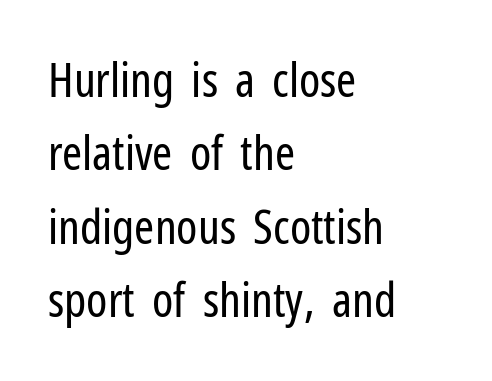
You could not count columns in this text — the font is proportionally spaced. You could call the tracking neutral — neither tight nor loose. If you measured baseline to baseline, you'd find a middling distance. This rendering features lettering with no underline.
